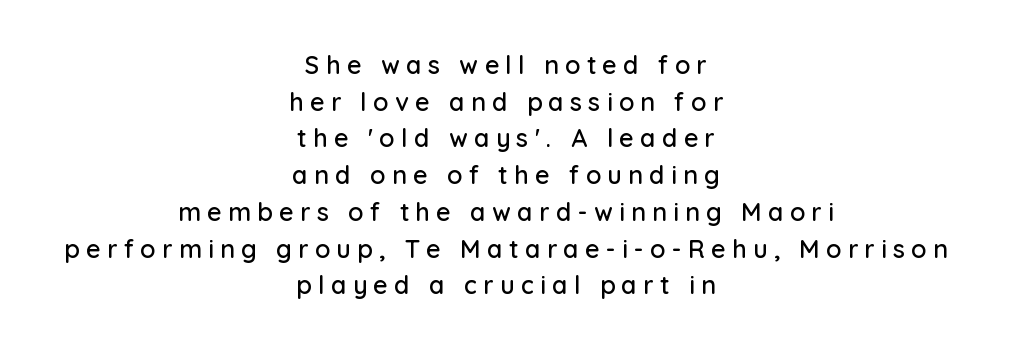
Q: Is the text italic (slanted)? A: No, it is upright.
Q: Is the text underlined? A: No.
Q: How is the paragraph aligned? A: Centered.
Q: Is the spacing between letters normal or unusually wide? A: Unusually wide.
Q: Is the spacing between lines tight, normal or loose? A: Normal.
